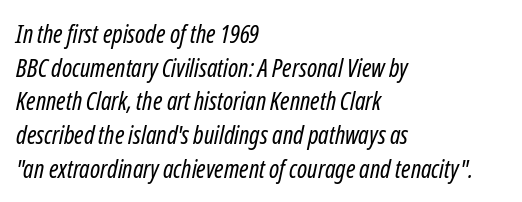
The image shows 25 px text type, italic (leaning right); set left-aligned, normal line spacing (1.35x), normal letter spacing, not underlined.
